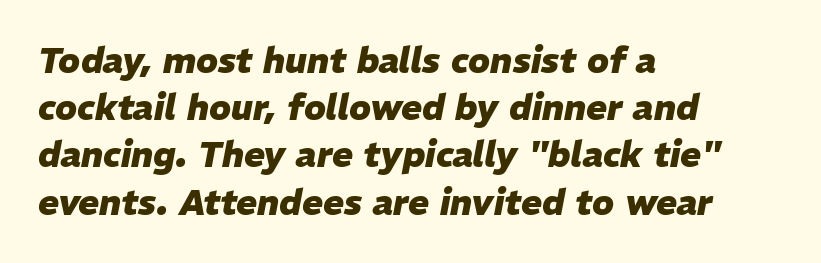
The image shows 35 px heavy type, italic (leaning right); set left-aligned, normal line spacing (1.35x), normal letter spacing, not underlined; low stroke contrast and a medium x-height.
